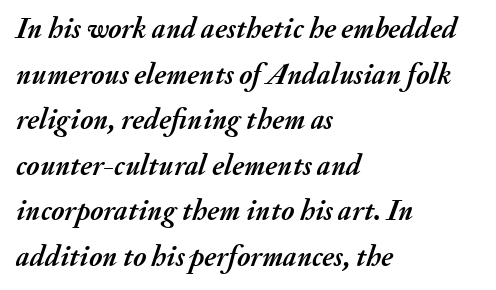
{"italic": "yes", "lean": "right", "slant_degrees": 20, "bold": "yes", "weight": "semibold", "width": "normal", "stroke_contrast": "medium", "x_height": "small", "monospaced": "no", "underline": "no", "align": "left", "line_spacing": "normal", "line_spacing_ratio": 1.57, "letter_spacing": "normal", "letter_spacing_em": 0.0, "glyph_px": 29}
